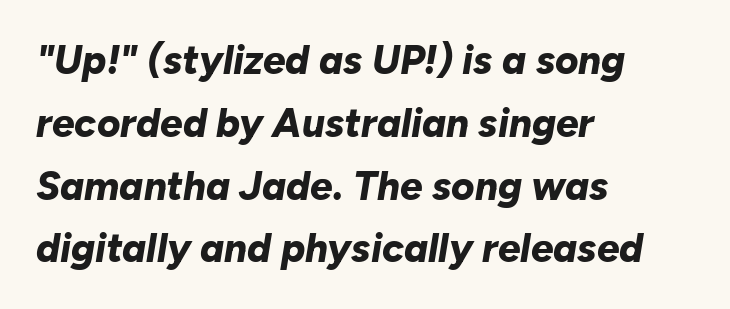
Q: Is the text bold? A: Yes.
Q: Is the text italic (slanted)? A: Yes, it leans right by about 10 degrees.
Q: Is the text underlined? A: No.
Q: How is the paragraph aligned? A: Left-aligned.
Q: Is the spacing between letters normal or unusually wide? A: Normal.
Q: Is the spacing between lines tight, normal or loose? A: Normal.
Q: Width (condensed, normal, or wide)? A: Normal.
Q: Stroke contrast? A: Low.
Q: x-height? A: Medium.
Q: Monospaced? A: No.
